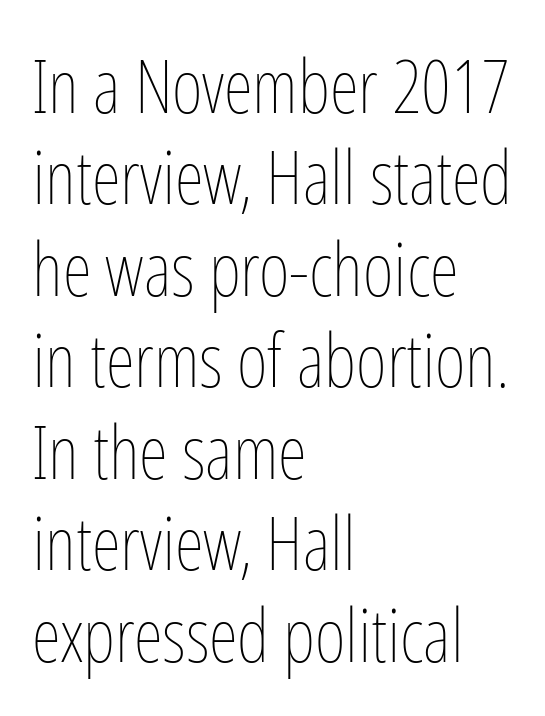
Q: Is the text bold? A: No.
Q: Is the text italic (slanted)? A: No, it is upright.
Q: Is the text underlined? A: No.
Q: How is the paragraph aligned? A: Left-aligned.
Q: Is the spacing between letters normal or unusually wide? A: Normal.
Q: Width (condensed, normal, or wide)? A: Condensed.
Q: Stroke contrast? A: Low.
Q: x-height? A: Medium.
Q: Monospaced? A: No.
